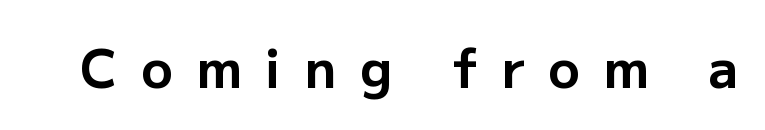
The space directly below the letters is spotless. Bold? Absolutely — the strokes are thick and heavy. How are the letters spaced? Widely, with obvious added tracking. Is this a sans? Yes — the strokes have no serifs.
